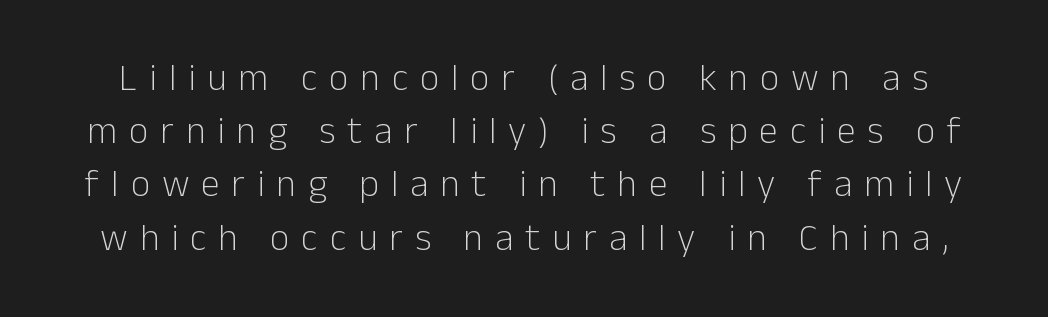
{"serif": "no", "italic": "no", "bold": "no", "weight": "light", "width": "normal", "stroke_contrast": "low", "x_height": "medium", "monospaced": "no", "underline": "no", "line_spacing": "normal", "line_spacing_ratio": 1.4, "letter_spacing": "wide", "letter_spacing_em": 0.31, "glyph_px": 38}
